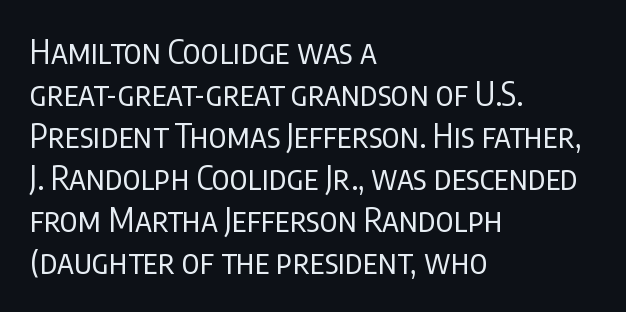
The image shows 33 px regular-weight, condensed sans-serif type, upright; set left-aligned, normal line spacing (1.27x), normal letter spacing, not underlined; low stroke contrast and a large x-height.
